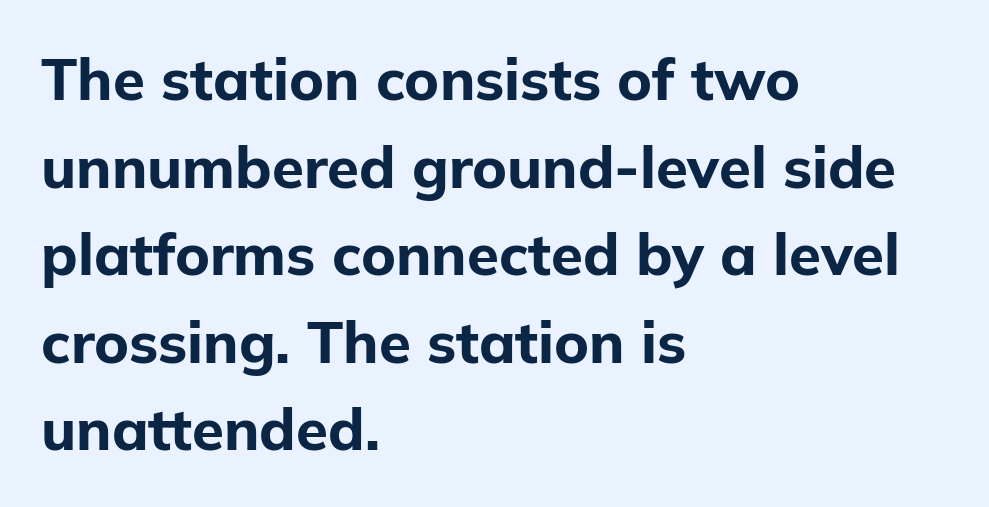
{"serif": "no", "italic": "no", "bold": "yes", "weight": "bold", "width": "normal", "stroke_contrast": "low", "x_height": "medium", "monospaced": "no", "underline": "no", "align": "left", "line_spacing": "normal", "line_spacing_ratio": 1.51, "letter_spacing": "normal", "letter_spacing_em": 0.0, "glyph_px": 58}
